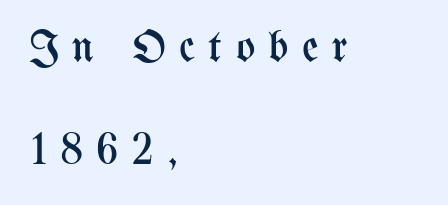
The image shows 45 px regular-weight, condensed type, upright; set left-aligned, loose line spacing (2.26x), unusually wide letter spacing (+0.29 em), not underlined; medium stroke contrast and a medium x-height.
